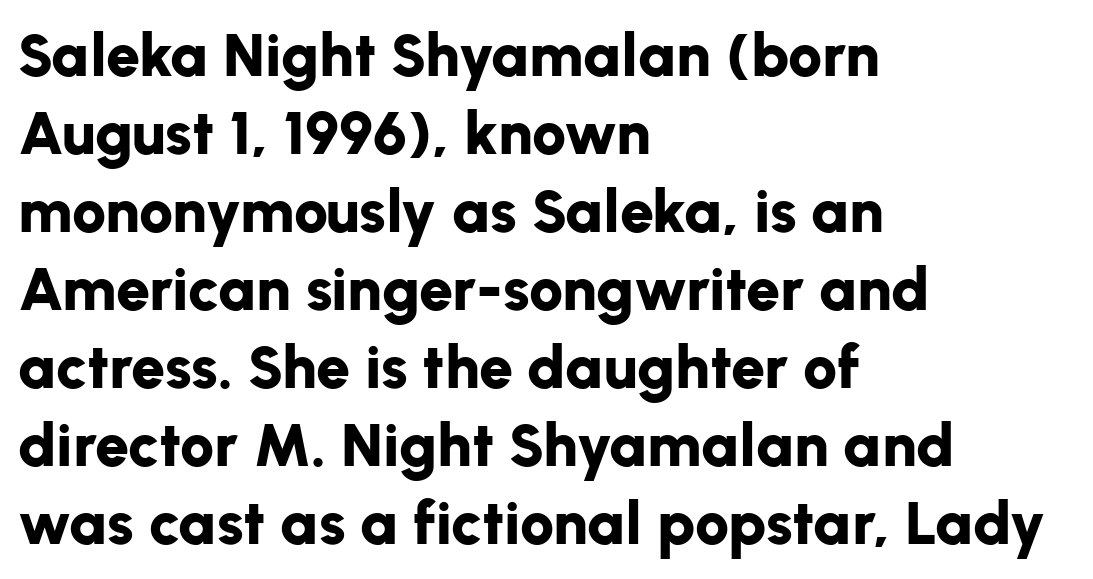
{"serif": "no", "italic": "no", "bold": "yes", "weight": "bold", "width": "normal", "stroke_contrast": "low", "x_height": "medium", "monospaced": "no", "underline": "no", "align": "left", "line_spacing": "normal", "line_spacing_ratio": 1.28, "letter_spacing": "normal", "letter_spacing_em": 0.0, "glyph_px": 61}
